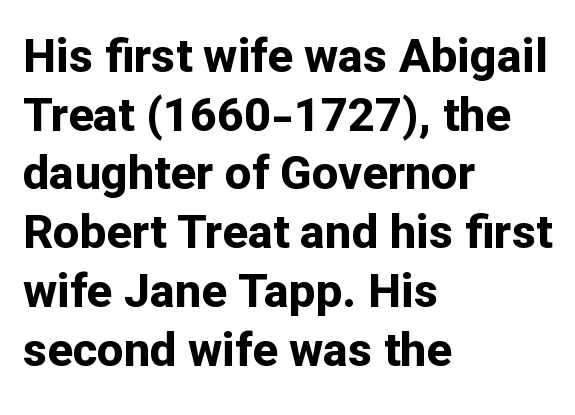
This sample has the flowing, uneven cadence of proportional lettering. Has an underline been added? It has not. This sample uses a sans-serif face. Students, this is bold: see how much ink each stroke carries.
